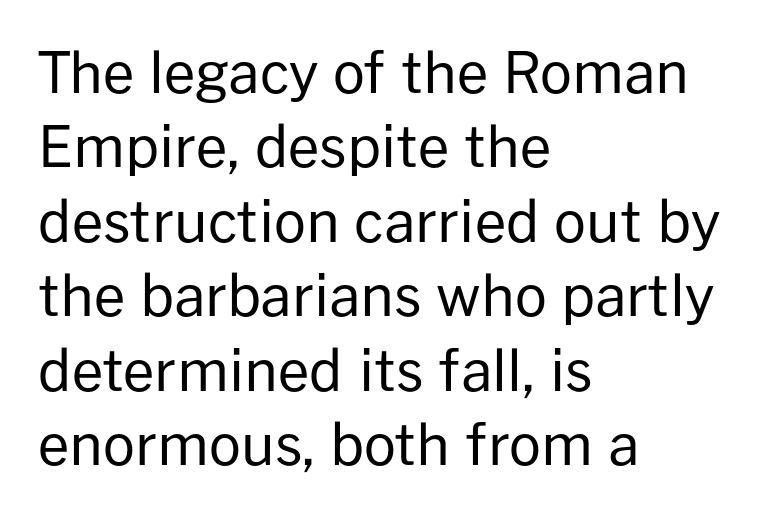
{"serif": "no", "italic": "no", "bold": "no", "weight": "regular", "width": "normal", "stroke_contrast": "low", "x_height": "medium", "monospaced": "no", "underline": "no", "align": "left", "line_spacing": "normal", "line_spacing_ratio": 1.33, "letter_spacing": "normal", "letter_spacing_em": 0.0, "glyph_px": 56}
